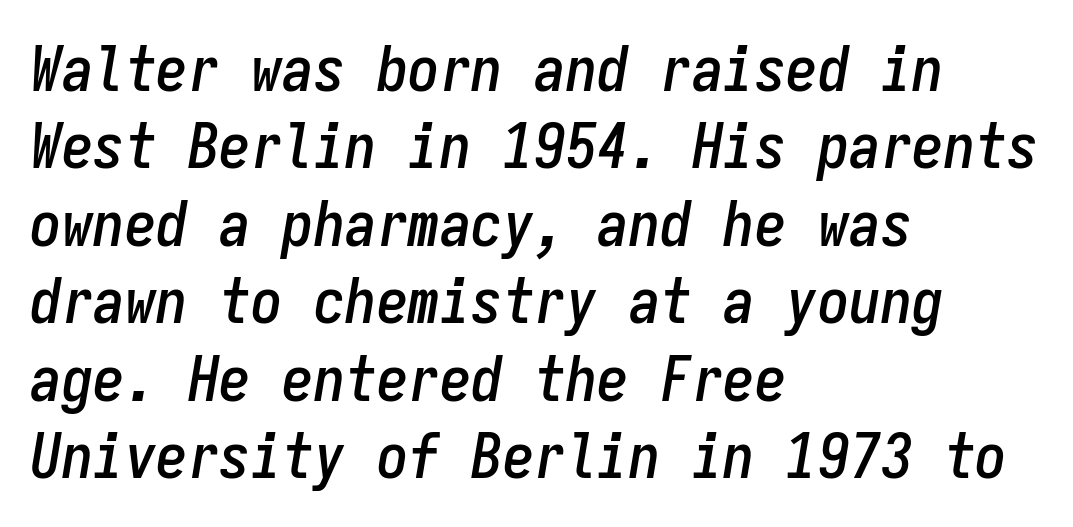
The rendering uses typewriter-style spacing with identical character cells. The axis of the letterforms is tilted away from vertical. Honestly, there is no underline to notice here at all. Left-aligned paragraph, ragged on the right. The type is set solid horizontally, with unmodified tracking.
